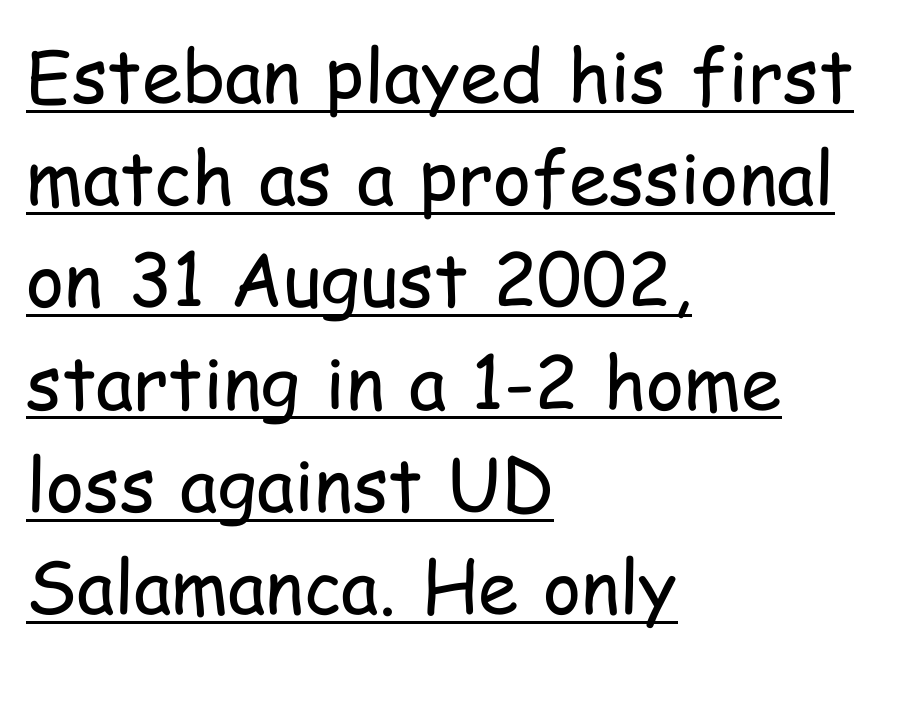
The image shows 73 px regular-weight, condensed sans-serif type, upright; set left-aligned, normal line spacing (1.4x), normal letter spacing, underlined; low stroke contrast and a medium x-height.
